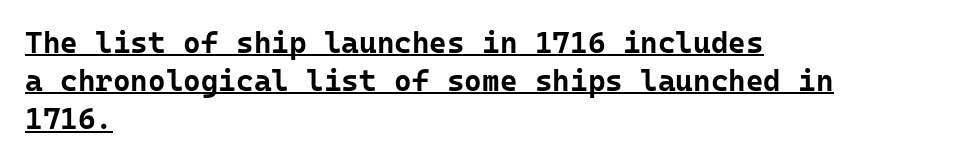
Honestly, the underline is the first thing you notice here. This sample uses an upright cut, with every glyph sitting square on the baseline. The passage shown stacks its lines at a standard gap. This is heavy type, rendered in bold. Think of a typewriter: that constant character pitch is what you see here.
